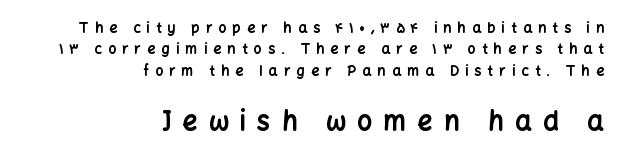
The rendering enlarges the type as you move from the upper chunk to the lower. Emphasis by weight is at full strength: bold. The space between consecutive lines is moderate. How are the letters spaced? Widely, with obvious added tracking.
